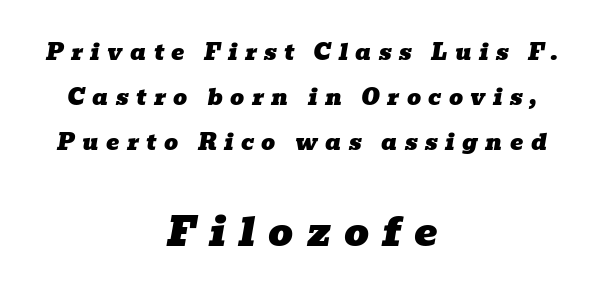
{"serif": "yes", "italic": "yes", "lean": "right", "slant_degrees": 10, "width": "wide", "stroke_contrast": "low", "x_height": "medium", "monospaced": "no", "underline": "no", "align": "center", "line_spacing": "loose", "line_spacing_ratio": 2.05, "letter_spacing": "wide", "letter_spacing_em": 0.34, "larger_block": "second", "size_ratio": 1.77, "glyph_px": 39}
